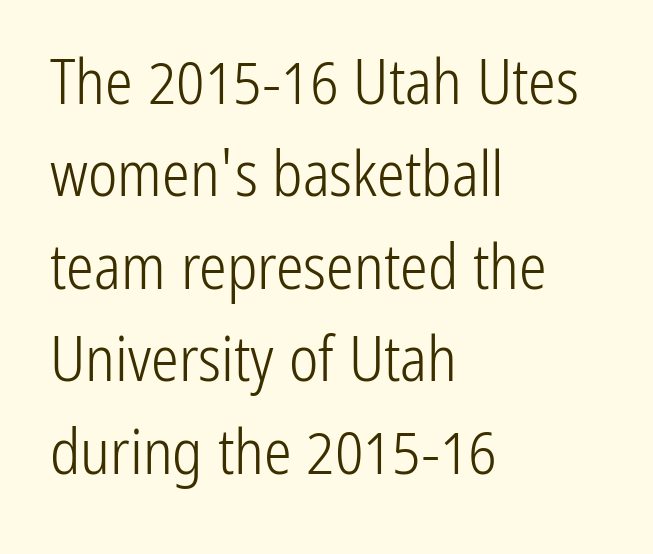
{"serif": "no", "italic": "no", "bold": "no", "weight": "light", "width": "condensed", "stroke_contrast": "low", "x_height": "medium", "monospaced": "no", "underline": "no", "align": "left", "line_spacing": "normal", "line_spacing_ratio": 1.49, "letter_spacing": "normal", "letter_spacing_em": 0.0, "glyph_px": 62}
